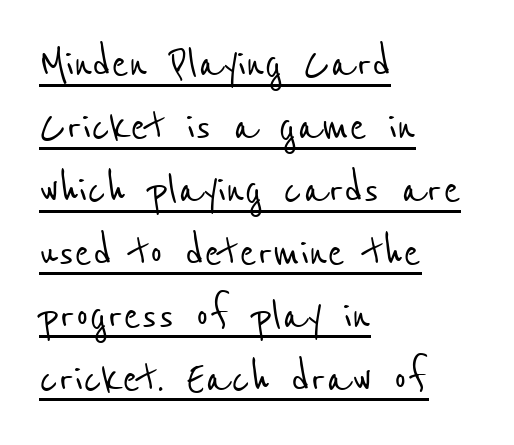
{"serif": "no", "width": "condensed", "stroke_contrast": "low", "x_height": "medium", "monospaced": "no", "underline": "yes", "align": "left", "line_spacing_ratio": 1.21, "letter_spacing": "normal", "letter_spacing_em": 0.0, "glyph_px": 52}
